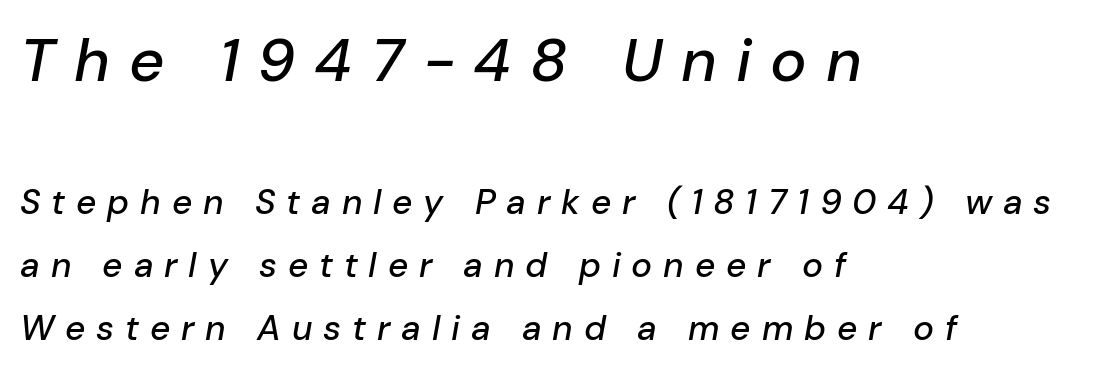
Q: Is the text italic (slanted)? A: Yes, it leans right by about 10 degrees.
Q: Is the text underlined? A: No.
Q: How is the paragraph aligned? A: Left-aligned.
Q: Is the spacing between letters normal or unusually wide? A: Unusually wide.
Q: Which block of text is set in a larger size, the first (top) or the second (bottom)? A: The first (top) one.
Q: Width (condensed, normal, or wide)? A: Normal.
Q: Stroke contrast? A: Low.
Q: x-height? A: Medium.
Q: Monospaced? A: No.
